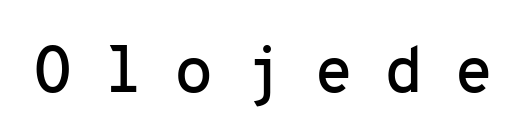
The image shows 64 px sans-serif type, upright, monospaced; set unusually wide letter spacing (+0.48 em), not underlined; low stroke contrast and a medium x-height.
